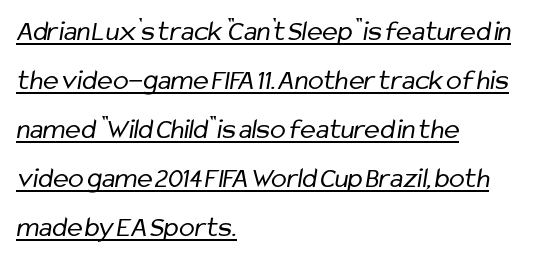
{"serif": "no", "bold": "no", "weight": "regular", "width": "condensed", "stroke_contrast": "low", "x_height": "medium", "monospaced": "no", "underline": "yes", "align": "left", "line_spacing": "normal", "line_spacing_ratio": 1.69, "letter_spacing": "normal", "letter_spacing_em": 0.0, "glyph_px": 29}
